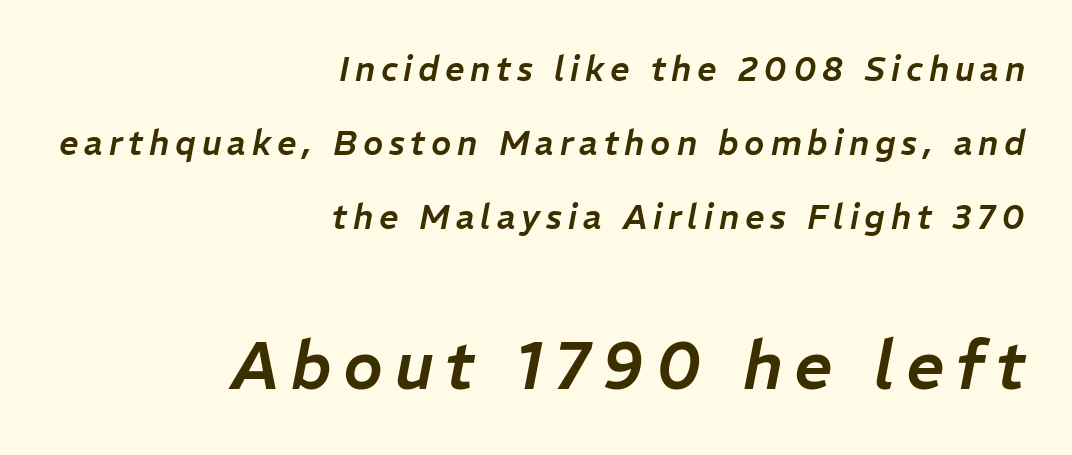
Q: Is the text italic (slanted)? A: Yes, it leans right by about 11 degrees.
Q: Is the text underlined? A: No.
Q: How is the paragraph aligned? A: Right-aligned.
Q: Is the spacing between lines tight, normal or loose? A: Loose.
Q: Which block of text is set in a larger size, the first (top) or the second (bottom)? A: The second (bottom) one.
Q: Width (condensed, normal, or wide)? A: Normal.
Q: Stroke contrast? A: Low.
Q: x-height? A: Medium.
Q: Monospaced? A: No.
